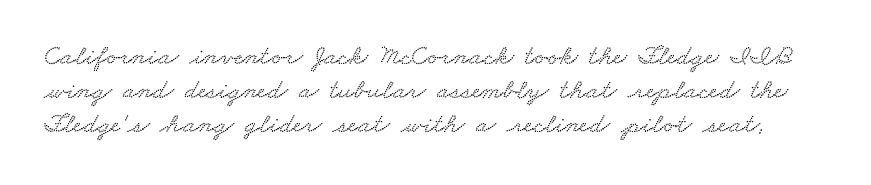
{"width": "wide", "stroke_contrast": "low", "x_height": "small", "monospaced": "no", "underline": "no", "line_spacing_ratio": 1.21, "letter_spacing": "normal", "letter_spacing_em": 0.0, "glyph_px": 28}
